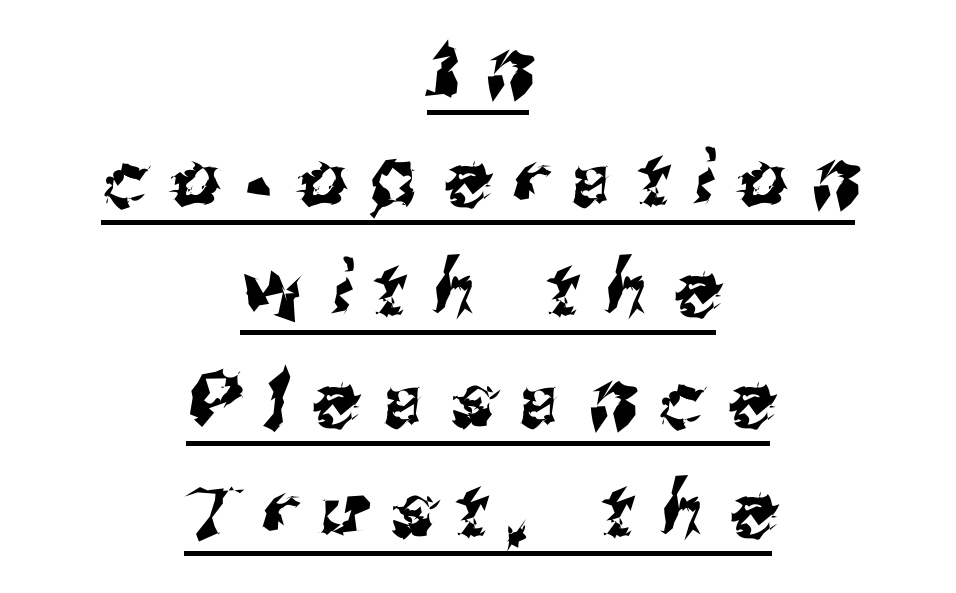
{"serif": "no", "width": "normal", "stroke_contrast": "medium", "x_height": "medium", "monospaced": "no", "underline": "yes", "align": "center", "line_spacing": "normal", "line_spacing_ratio": 1.47, "letter_spacing": "wide", "letter_spacing_em": 0.34, "glyph_px": 75}
